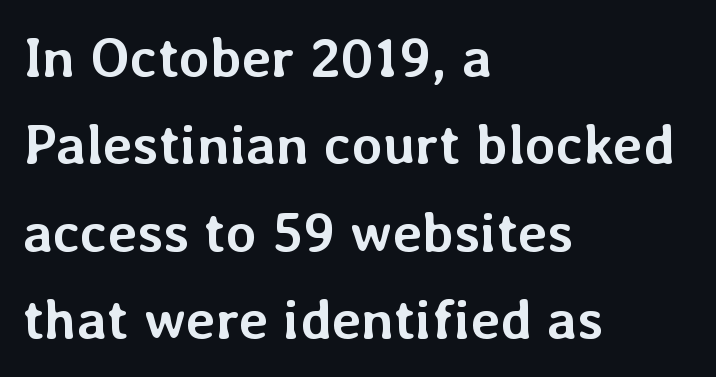
The space directly below the letters is spotless. This is roman type, the default non-slanted kind. Each word holds together tightly as a unit, with standard inter-letter gaps. Notice how thick the strokes are: this is what a full bold looks like.
